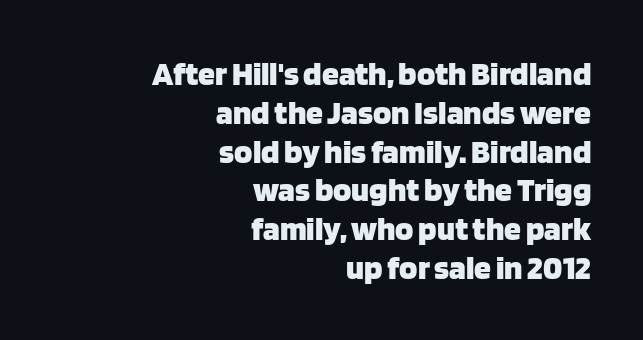
Q: Is the text bold? A: Yes.
Q: Is the text italic (slanted)? A: No, it is upright.
Q: Is the typeface a serif or a sans-serif typeface? A: Sans-serif.
Q: Is the text underlined? A: No.
Q: How is the paragraph aligned? A: Right-aligned.
Q: Is the spacing between letters normal or unusually wide? A: Normal.
Q: Is the spacing between lines tight, normal or loose? A: Tight.
Q: Width (condensed, normal, or wide)? A: Normal.
Q: Stroke contrast? A: Low.
Q: x-height? A: Large.
Q: Monospaced? A: No.
